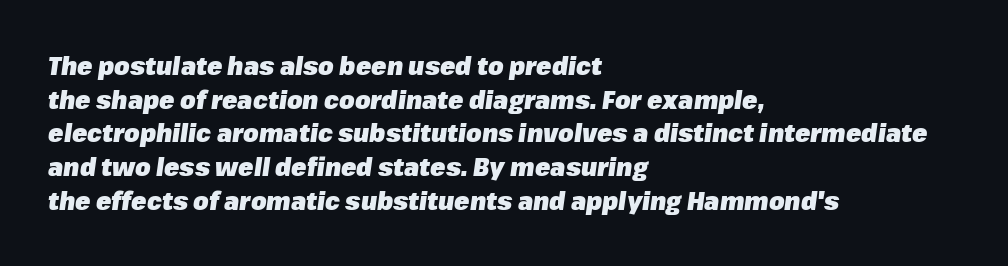
Q: Is the text bold? A: Yes.
Q: Is the text italic (slanted)? A: Yes, it leans right by about 8 degrees.
Q: Is the text underlined? A: No.
Q: How is the paragraph aligned? A: Left-aligned.
Q: Is the spacing between letters normal or unusually wide? A: Normal.
Q: Is the spacing between lines tight, normal or loose? A: Normal.
